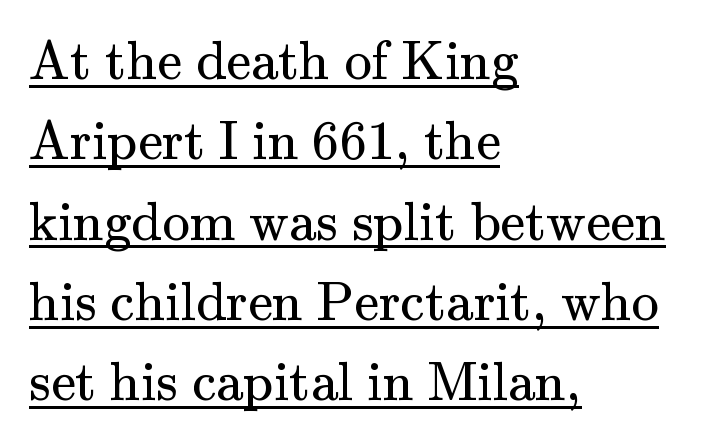
{"serif": "yes", "italic": "no", "bold": "no", "weight": "regular", "width": "normal", "stroke_contrast": "medium", "x_height": "small", "monospaced": "no", "underline": "yes", "align": "left", "line_spacing": "normal", "line_spacing_ratio": 1.46, "letter_spacing": "normal", "letter_spacing_em": 0.0, "glyph_px": 55}
